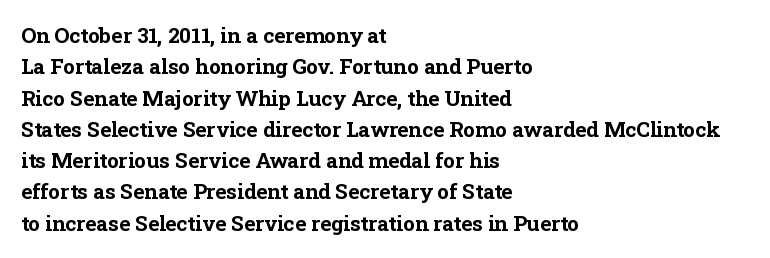
The image shows 21 px bold type, upright; set left-aligned, normal line spacing (1.49x), normal letter spacing, not underlined.
